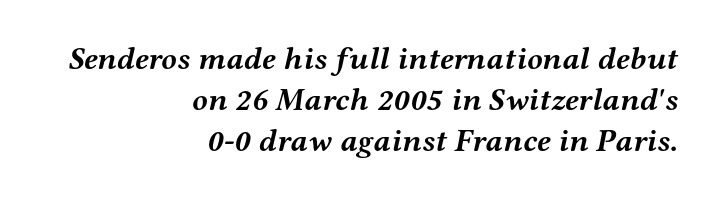
What stands out about the letter spacing? Nothing — it is the standard amount. The baseline area is clear. Every character sits at an angle, as italics do. Bold? Absolutely — the strokes are thick and heavy.
